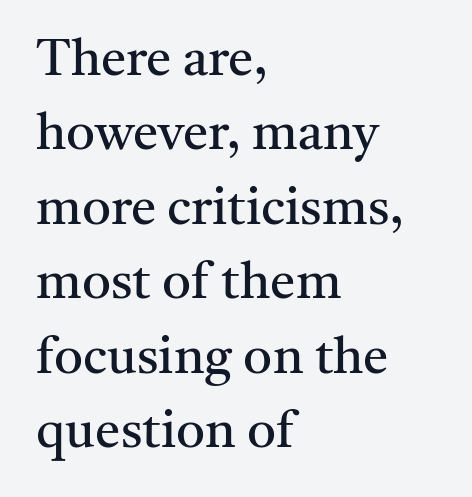
The image shows 51 px regular-weight serif type, upright; set left-aligned, normal line spacing (1.46x), normal letter spacing, not underlined; medium stroke contrast and a medium x-height.
